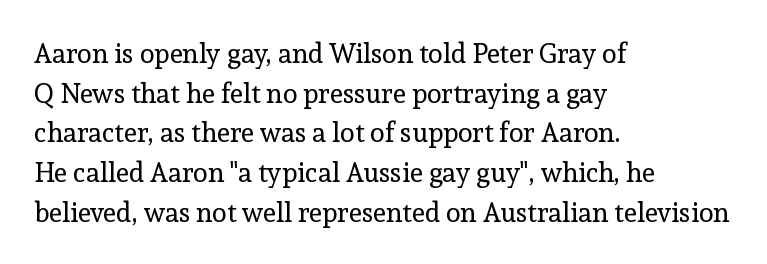
{"italic": "no", "bold": "no", "underline": "no", "align": "left", "line_spacing": "normal", "line_spacing_ratio": 1.47, "letter_spacing": "normal", "letter_spacing_em": 0.0, "glyph_px": 27}
